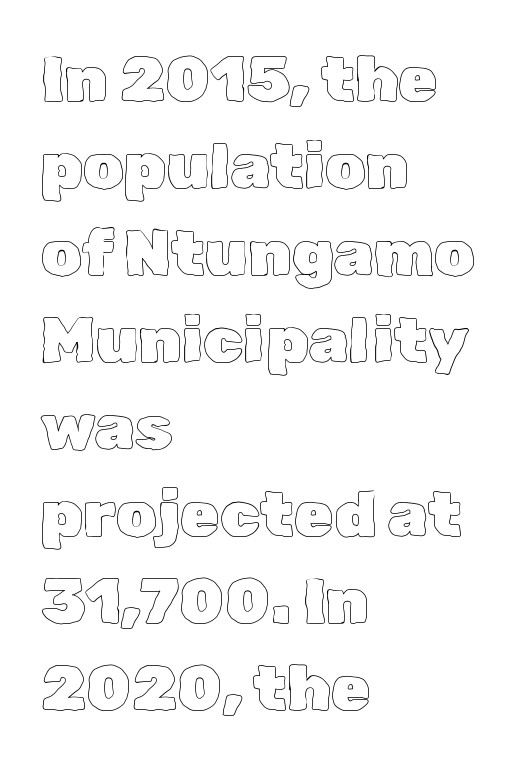
The image shows 64 px text type, upright; set left-aligned, normal line spacing (1.36x), normal letter spacing, not underlined; a medium x-height.
